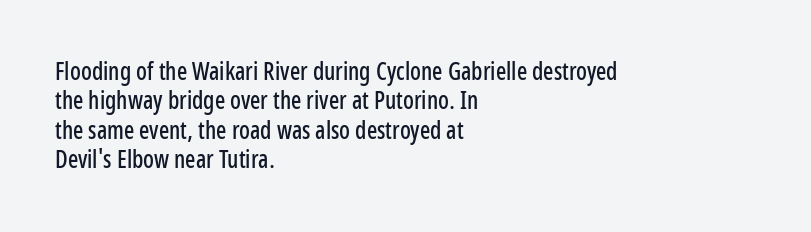
{"italic": "no", "underline": "no", "align": "left", "line_spacing_ratio": 1.22, "letter_spacing": "normal", "letter_spacing_em": 0.0, "glyph_px": 24}
